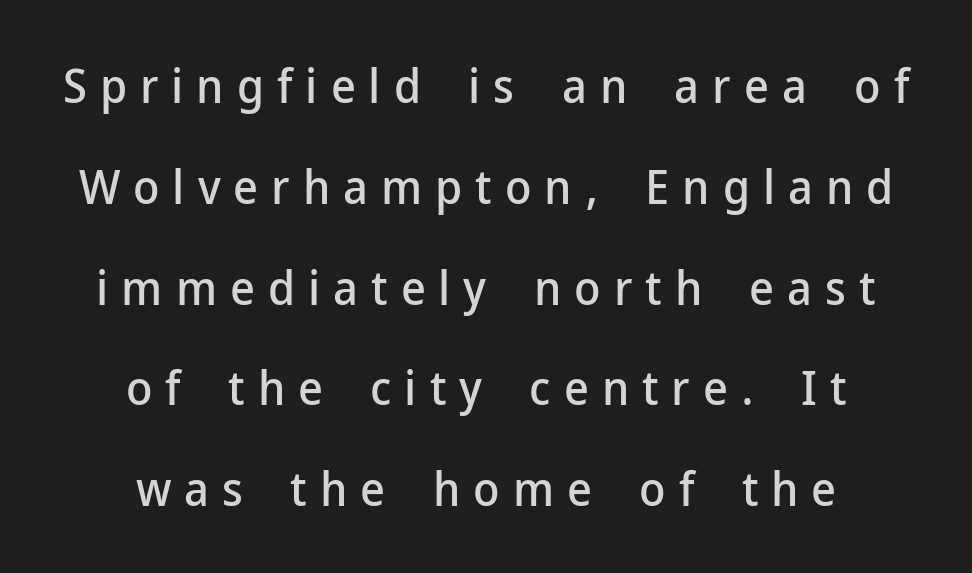
{"serif": "no", "italic": "no", "width": "normal", "stroke_contrast": "low", "x_height": "medium", "monospaced": "no", "underline": "no", "align": "center", "line_spacing": "loose", "line_spacing_ratio": 2.1, "letter_spacing": "wide", "letter_spacing_em": 0.27, "glyph_px": 48}
